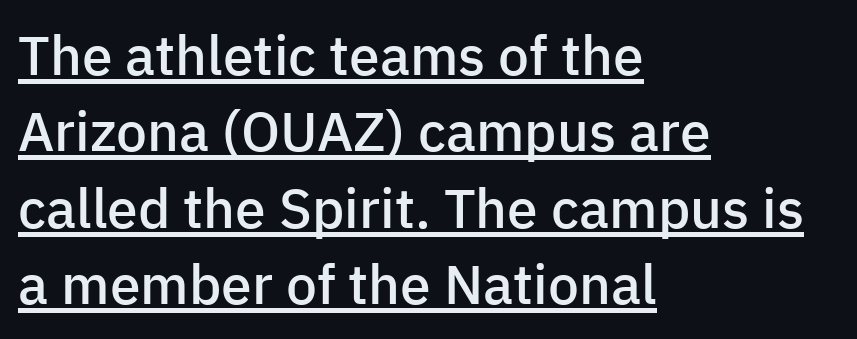
{"serif": "no", "italic": "no", "bold": "semi", "weight": "semibold", "width": "normal", "stroke_contrast": "low", "x_height": "medium", "monospaced": "no", "underline": "yes", "align": "left", "line_spacing": "normal", "line_spacing_ratio": 1.39, "letter_spacing": "normal", "letter_spacing_em": 0.0, "glyph_px": 55}
